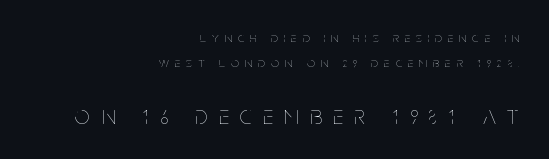
The image shows 26 px text type, upright; set right-aligned, line spacing 1.8x, unusually wide letter spacing (+0.44 em), not underlined; the second (bottom) block is 1.86x larger.
